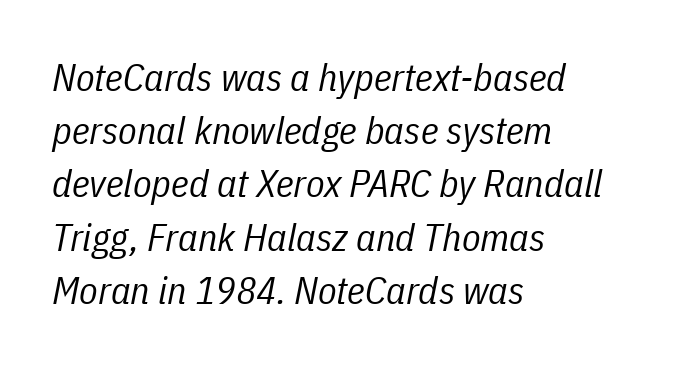
Notice how the passage keeps a crisp vertical edge on the left only. This is oblique type, the kind used for emphasis or titles. The face used here is proportionally spaced, like ordinary book or web type. The gaps between neighbouring characters are ordinary and unremarkable.
